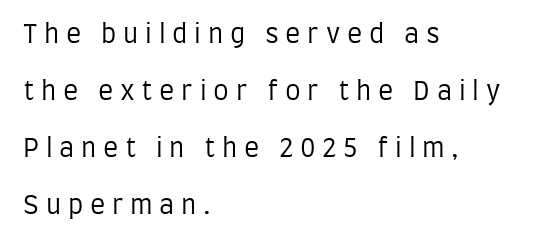
Just letters on the line, the space beneath them empty. The passage shown has open, widely tracked lettering throughout. This sample is left-justified, so line endings fall wherever the words run out. Vertical stems look standard width or narrower in stroke.
